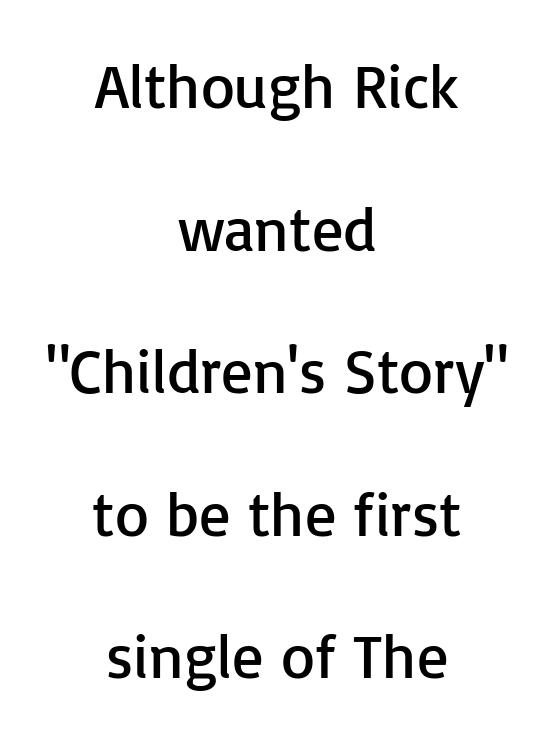
Q: Is the text bold? A: No.
Q: Is the text italic (slanted)? A: No, it is upright.
Q: Is the typeface a serif or a sans-serif typeface? A: Sans-serif.
Q: Is the text underlined? A: No.
Q: How is the paragraph aligned? A: Centered.
Q: Is the spacing between letters normal or unusually wide? A: Normal.
Q: Is the spacing between lines tight, normal or loose? A: Loose.
Q: Width (condensed, normal, or wide)? A: Normal.
Q: Stroke contrast? A: Low.
Q: x-height? A: Medium.
Q: Monospaced? A: No.
